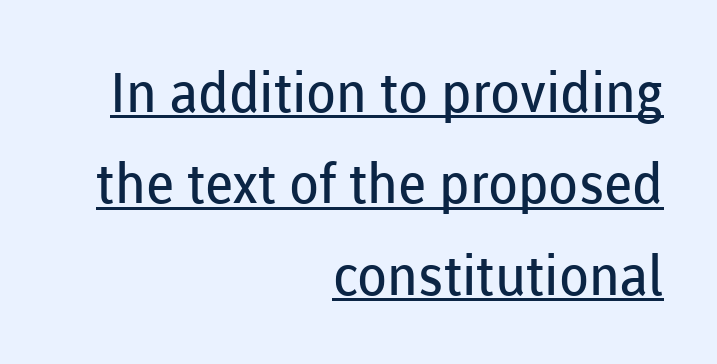
The string is rendered with underlining switched on. A typesetter would call this zero additional tracking. The font family rendered here belongs to the sans-serif group. Quick note: not italic, upright. Think of a printed novel: that variable character pitch is what you see here. The designer left line spacing at the default.
